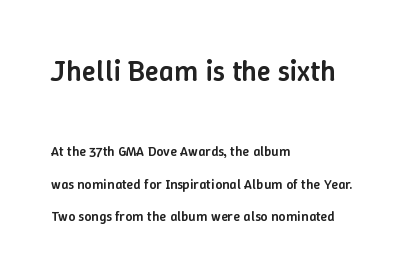
Posture: upright roman. Does the leading feel generous? Absolutely, it's lavish. There is no visible air inserted between adjacent glyphs. Size contrast runs from large at the top to small at the bottom.
